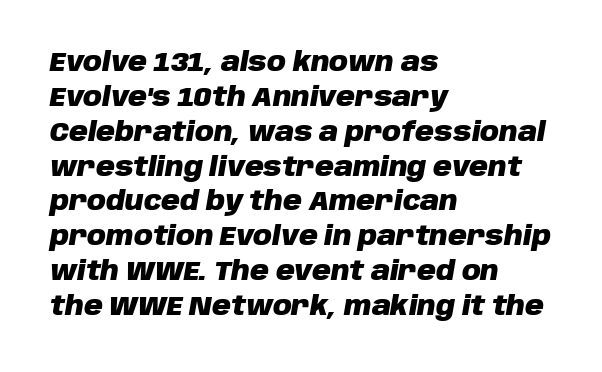
{"italic": "yes", "lean": "right", "slant_degrees": 10, "bold": "yes", "underline": "no", "align": "left", "line_spacing": "normal", "line_spacing_ratio": 1.34, "letter_spacing": "normal", "letter_spacing_em": 0.0, "glyph_px": 26}
